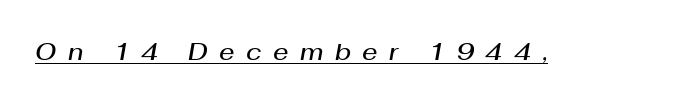
The image shows 24 px text type, italic (leaning right); set unusually wide letter spacing (+0.48 em), underlined.
